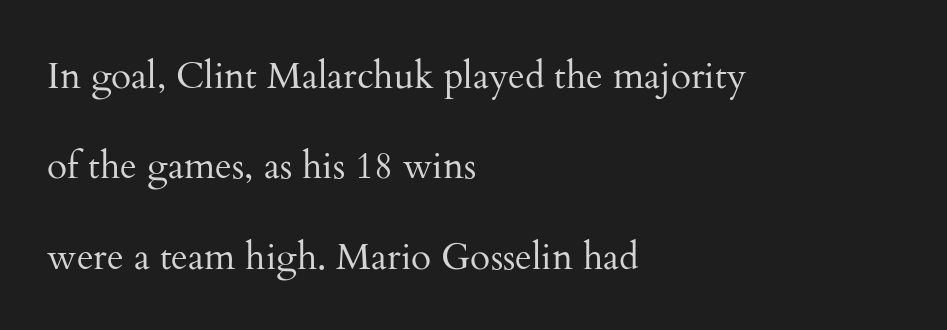
The image shows 37 px regular-weight serif type, upright; set left-aligned, loose line spacing (2.44x), normal letter spacing, not underlined; medium stroke contrast and a small x-height.
